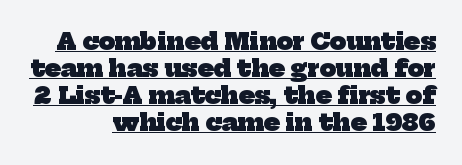
Bold? Absolutely — the strokes are thick and heavy. How are the letters spaced? Ordinarily, with no added tracking. Underlined type. Which margin do the lines hug? The right one — the left edge is uneven.
